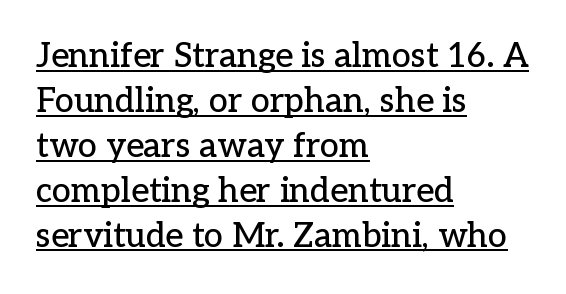
Q: Is the text italic (slanted)? A: No, it is upright.
Q: Is the typeface a serif or a sans-serif typeface? A: Serif.
Q: Is the text underlined? A: Yes.
Q: How is the paragraph aligned? A: Left-aligned.
Q: Is the spacing between letters normal or unusually wide? A: Normal.
Q: Is the spacing between lines tight, normal or loose? A: Normal.
Q: Width (condensed, normal, or wide)? A: Normal.
Q: Stroke contrast? A: Low.
Q: x-height? A: Medium.
Q: Monospaced? A: No.
